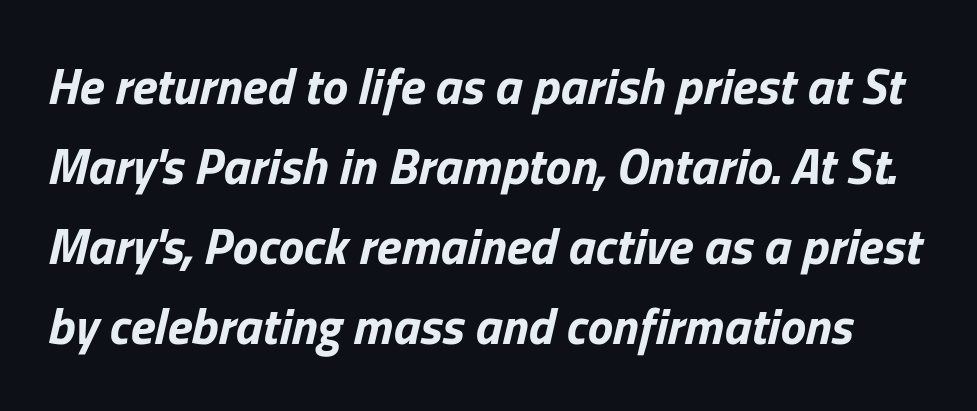
Q: Is the text bold? A: Yes.
Q: Is the text italic (slanted)? A: Yes, it leans right by about 13 degrees.
Q: Is the text underlined? A: No.
Q: Is the spacing between letters normal or unusually wide? A: Normal.
Q: Is the spacing between lines tight, normal or loose? A: Normal.
Q: Width (condensed, normal, or wide)? A: Normal.
Q: Stroke contrast? A: Low.
Q: x-height? A: Medium.
Q: Monospaced? A: No.
